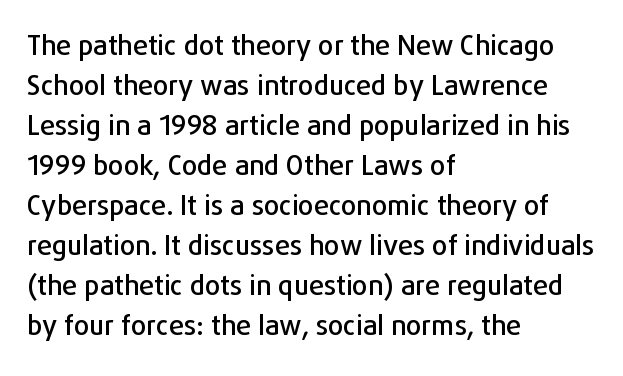
Regular leading. The zone under the glyphs is completely vacant. Italic? Not at all — the glyphs are vertical. A typesetter would call this zero additional tracking. Leftover space on each line is placed entirely after the last word.
